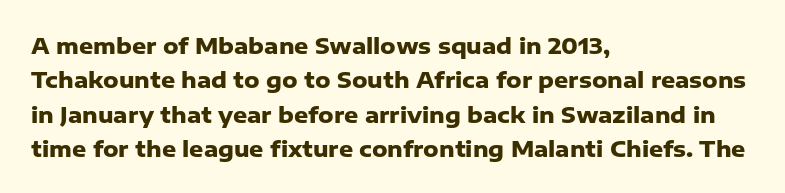
The image shows 22 px bold type, upright; set left-aligned, normal line spacing (1.56x), normal letter spacing, not underlined.
